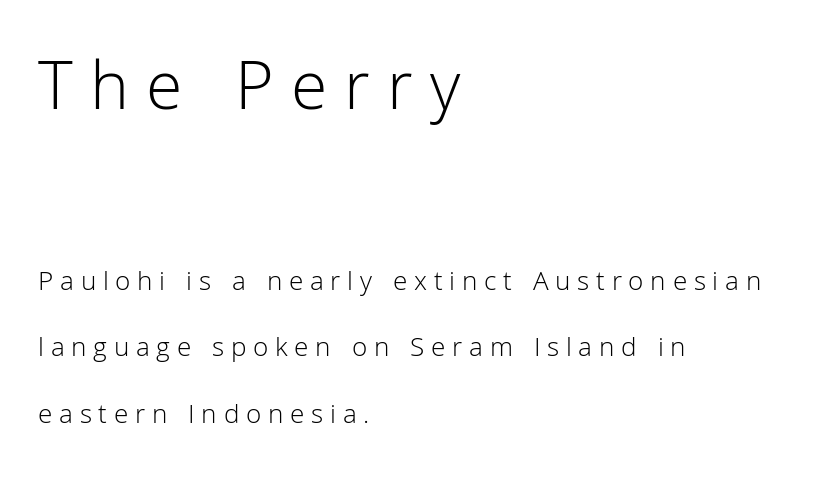
Top chunk: large. Bottom chunk: small. If you drew a ruler down the left edge, every line would touch it. Tracking value appears strongly positive — letters spread wide. Spacing verdict: proportional, widths tailored to each character.
